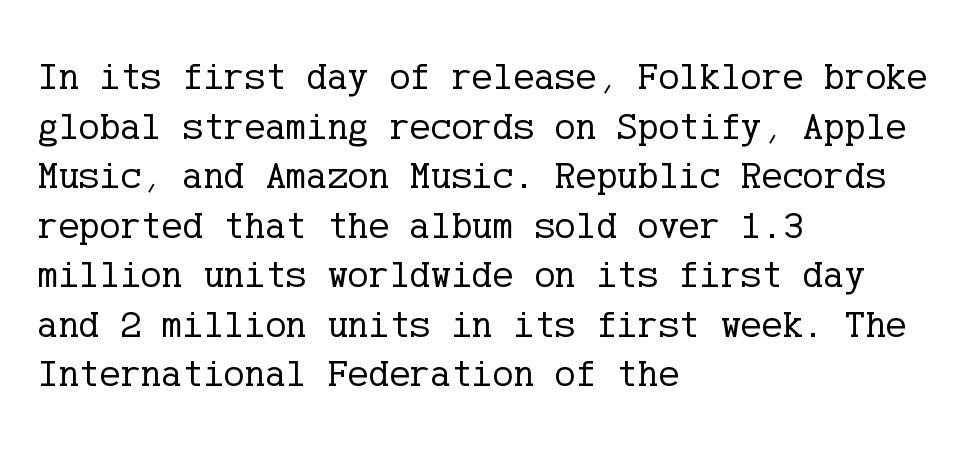
The image shows 39 px regular-weight serif type, upright; set left-aligned, normal line spacing (1.27x), normal letter spacing, not underlined; low stroke contrast and a medium x-height.
